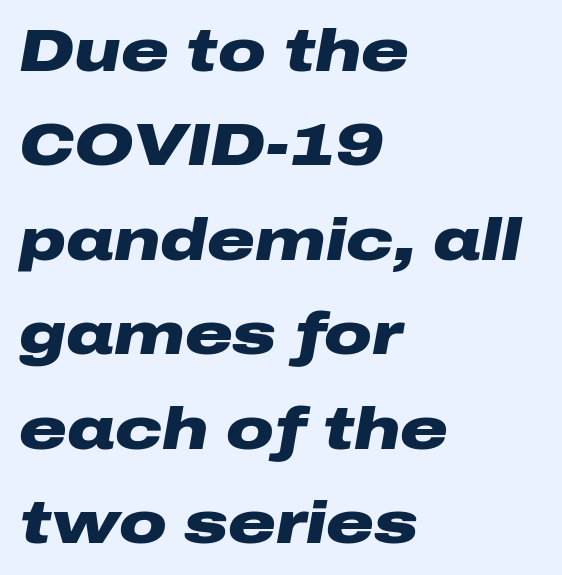
The face used here has a pronounced slope to its letters. This rendering uses left alignment, leaving the right contour irregular. Do the characters align in a grid? No, the font is proportional. The passage shown has conventional tracking throughout. Underline: absent.
